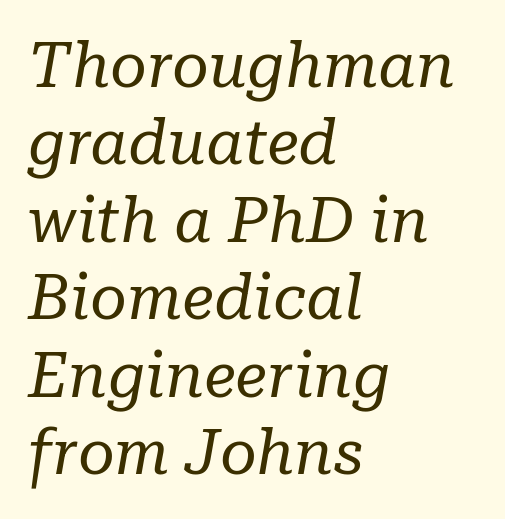
Plain, unruled lines of type. If you drew a ruler down the left edge, every line would touch it. These lines are composed in type with serifs. Each stroke keeps to a modest, everyday thickness or less. The face used here is proportionally spaced, like ordinary book or web type. These lines keep a tight, regular rhythm from letter to letter.
